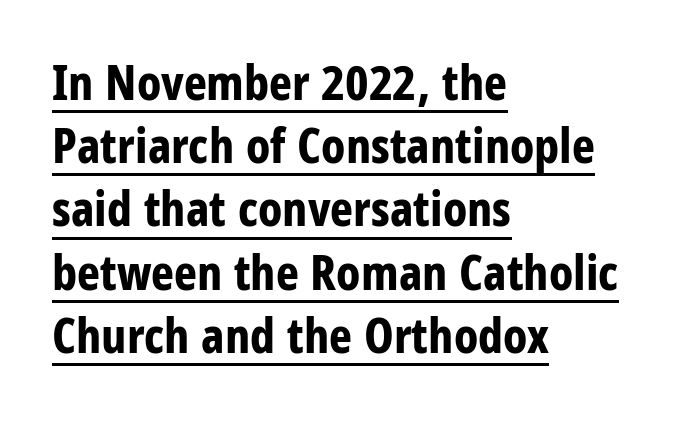
Looks like regular typesetting: each glyph gets only the width it needs. Emphasis is given by a line drawn under the lettering. Posture: straight, roman, zero tilt. A sans-serif font was chosen for this passage.
